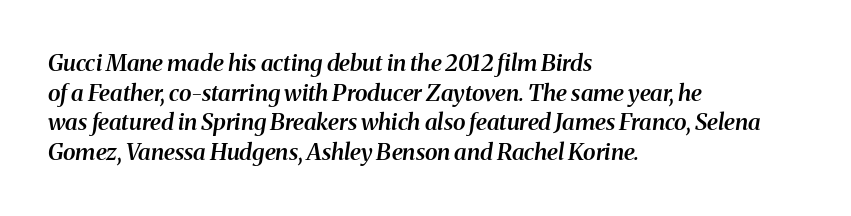
Q: Is the text bold? A: Semi-bold.
Q: Is the text italic (slanted)? A: Yes, it leans right by about 8 degrees.
Q: Is the text underlined? A: No.
Q: How is the paragraph aligned? A: Left-aligned.
Q: Is the spacing between letters normal or unusually wide? A: Normal.
Q: Is the spacing between lines tight, normal or loose? A: Normal.
